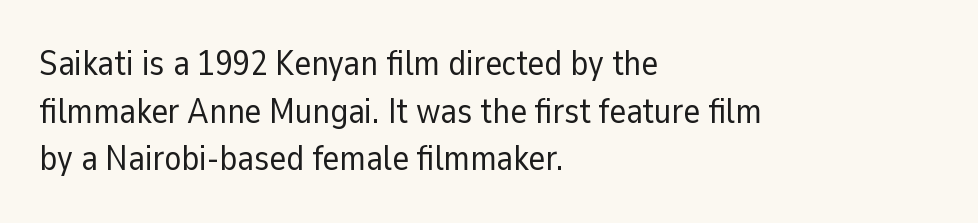
{"serif": "no", "italic": "no", "bold": "no", "weight": "regular", "width": "normal", "stroke_contrast": "low", "x_height": "medium", "monospaced": "no", "underline": "no", "align": "left", "line_spacing": "normal", "line_spacing_ratio": 1.36, "letter_spacing": "normal", "letter_spacing_em": 0.0, "glyph_px": 35}
